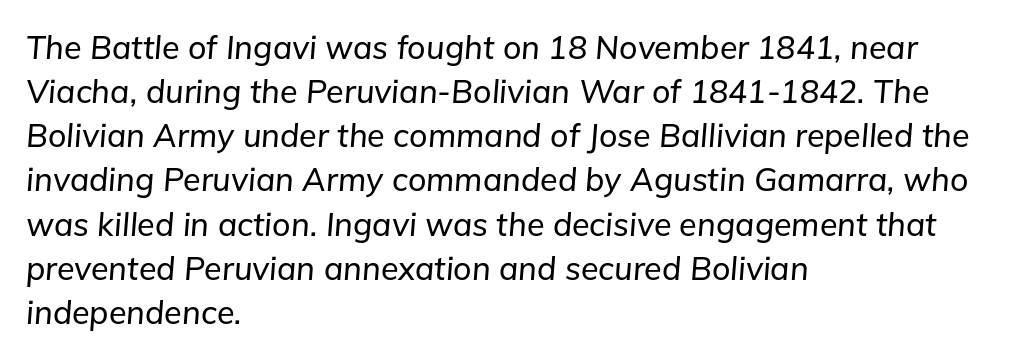
The image shows 32 px text type, italic (leaning right); set left-aligned, normal line spacing (1.38x), normal letter spacing, not underlined; low stroke contrast and a medium x-height.
